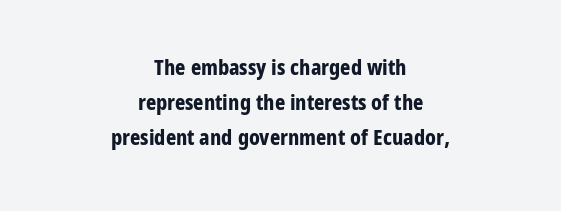
{"italic": "no", "bold": "yes", "underline": "no", "align": "center", "line_spacing": "normal", "line_spacing_ratio": 1.59, "letter_spacing": "normal", "letter_spacing_em": 0.0, "glyph_px": 22}
